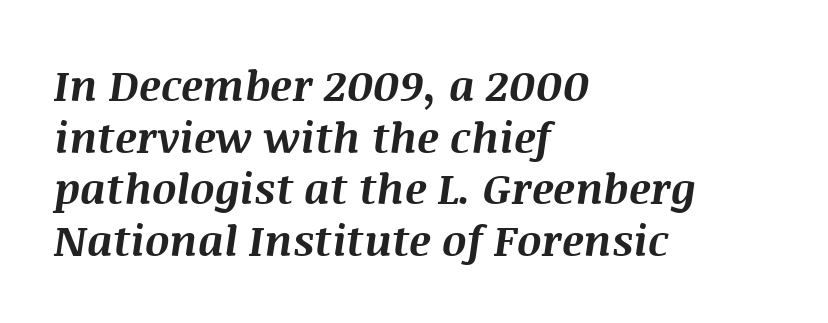
The axis of the letterforms is tilted away from vertical. Caption: standard tracking, unaltered. Casual observation: everything's shoved over to the left. Caption: bold face, heavy strokes.
